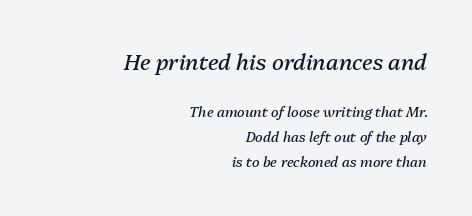
The image shows 22 px text type, italic (leaning right); set right-aligned, line spacing 1.76x, normal letter spacing, not underlined; the first (top) block is 1.57x larger.
